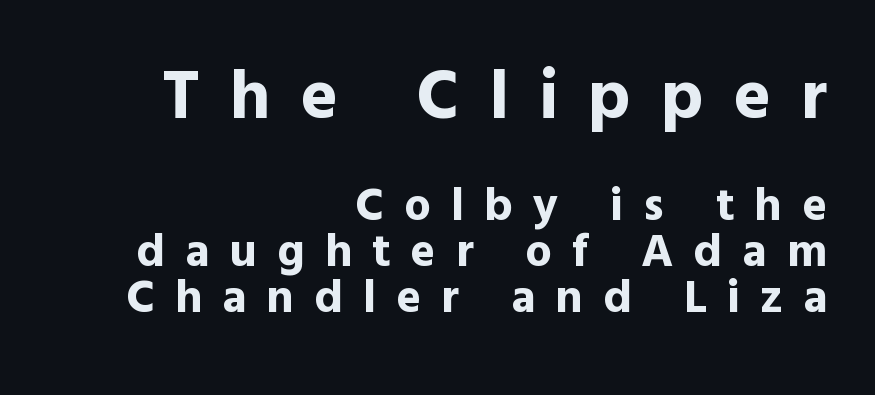
Q: Is the text bold? A: Yes.
Q: Is the text italic (slanted)? A: No, it is upright.
Q: Is the typeface a serif or a sans-serif typeface? A: Sans-serif.
Q: Is the text underlined? A: No.
Q: How is the paragraph aligned? A: Right-aligned.
Q: Is the spacing between letters normal or unusually wide? A: Unusually wide.
Q: Is the spacing between lines tight, normal or loose? A: Tight.
Q: Which block of text is set in a larger size, the first (top) or the second (bottom)? A: The first (top) one.
Q: Width (condensed, normal, or wide)? A: Normal.
Q: x-height? A: Medium.
Q: Monospaced? A: No.
